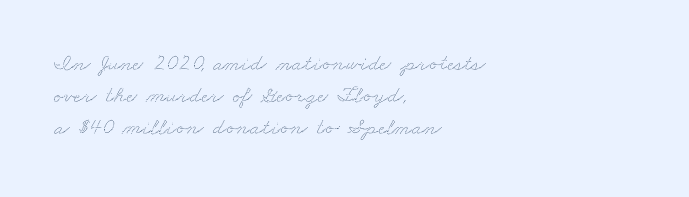
{"underline": "no", "align": "left", "line_spacing": "normal", "line_spacing_ratio": 1.4, "letter_spacing": "normal", "letter_spacing_em": 0.0, "glyph_px": 23}
